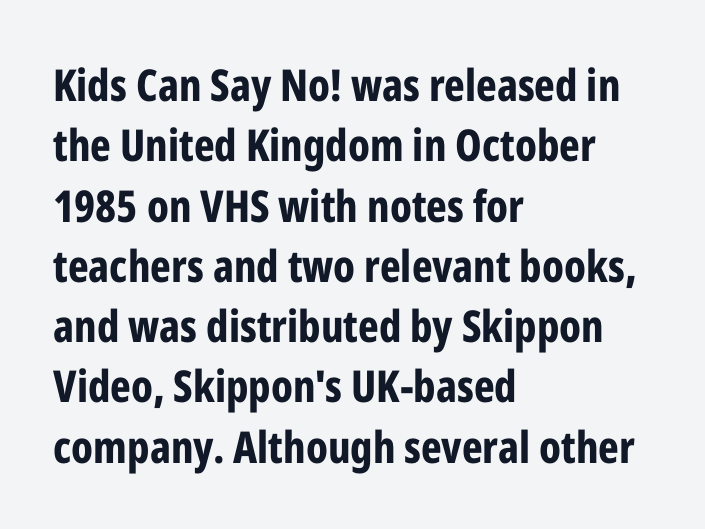
The image shows 44 px bold, condensed sans-serif type, upright; set left-aligned, normal line spacing (1.37x), normal letter spacing, not underlined; low stroke contrast and a medium x-height.
